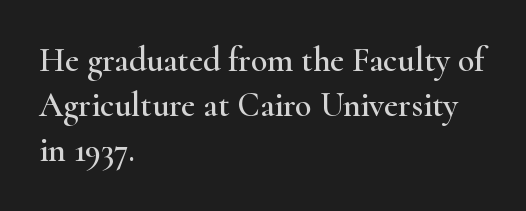
Q: Is the text italic (slanted)? A: No, it is upright.
Q: Is the typeface a serif or a sans-serif typeface? A: Serif.
Q: Is the text underlined? A: No.
Q: How is the paragraph aligned? A: Left-aligned.
Q: Is the spacing between letters normal or unusually wide? A: Normal.
Q: Is the spacing between lines tight, normal or loose? A: Normal.
Q: Width (condensed, normal, or wide)? A: Wide.
Q: Stroke contrast? A: High.
Q: x-height? A: Small.
Q: Monospaced? A: No.
